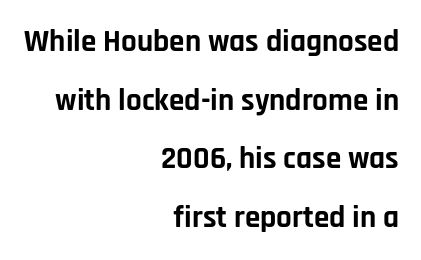
{"serif": "no", "italic": "no", "bold": "yes", "weight": "bold", "width": "normal", "stroke_contrast": "low", "x_height": "large", "monospaced": "no", "underline": "no", "align": "right", "line_spacing_ratio": 1.89, "letter_spacing": "normal", "letter_spacing_em": 0.0, "glyph_px": 31}
